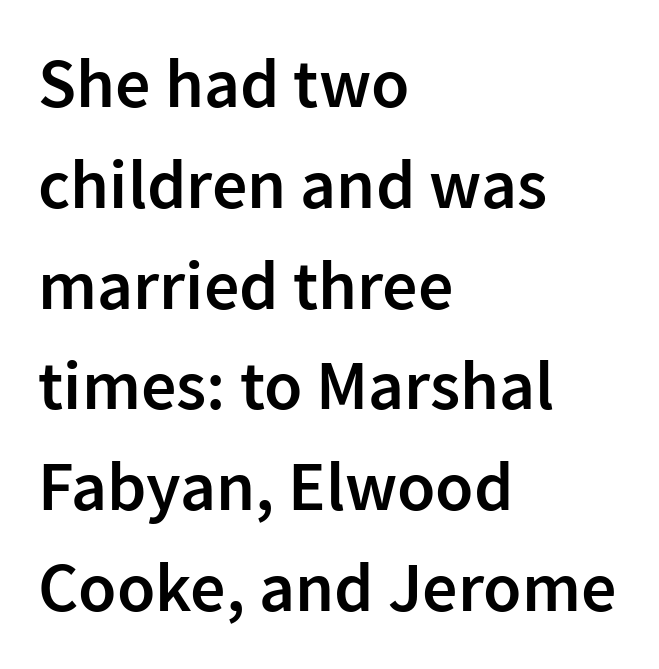
Type style note: lacks serifs. Unmarked baselines from the first word to the last. Does the weight exceed regular? Yes, but only to semibold. Italic? Not at all — the glyphs are vertical. The passage shown has conventional tracking throughout.
